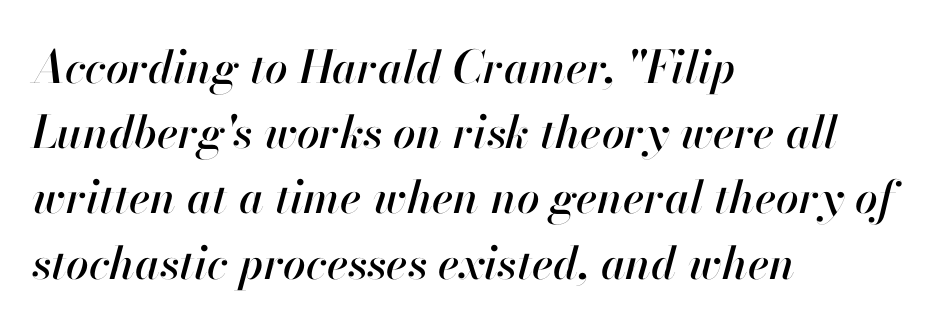
Slant detected: the letters are inclined. The foot of each line stays bare and open. Character widths vary here, with narrow letters taking less room than wide ones. Students, note that the glyphs here touch the page at normal intervals. The rows are spaced the way most documents space them. The lines in this sample share a left origin and differ only in where they stop.
